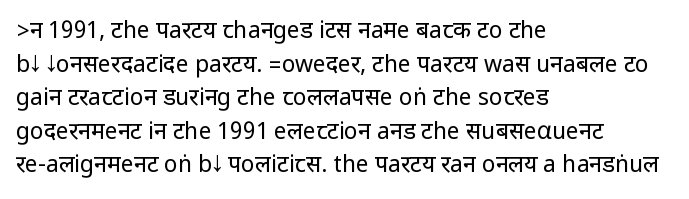
{"italic": "no", "bold": "no", "underline": "no", "align": "left", "line_spacing": "normal", "line_spacing_ratio": 1.46, "letter_spacing": "normal", "letter_spacing_em": 0.0, "glyph_px": 23}
